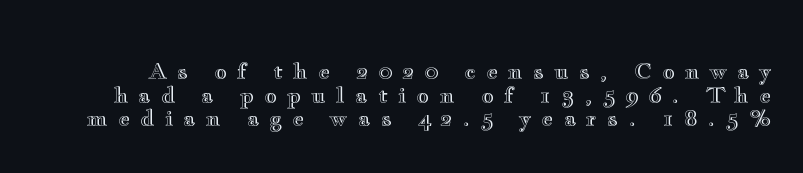
The vertical gap from one line to the next is small. The letterforms stand isolated, each surrounded by extra space. Characters remain perfectly vertical along every line. Each row of text sits above clean, open space.
